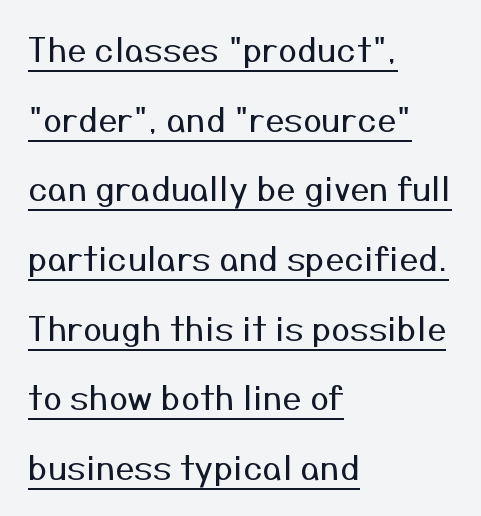
The image shows 34 px regular-weight sans-serif type, upright; set left-aligned, loose line spacing (2.05x), normal letter spacing, underlined; medium stroke contrast and a medium x-height.
